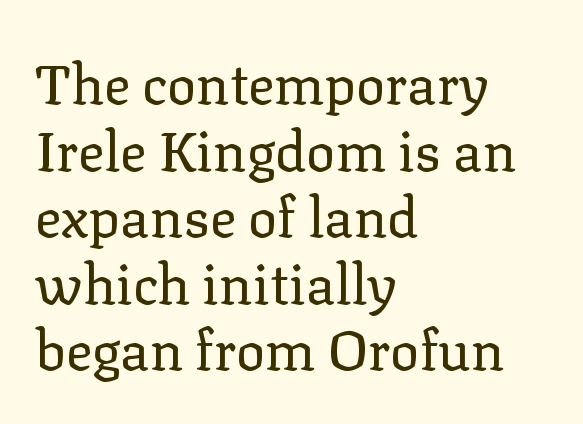
Q: Is the text bold? A: No.
Q: Is the text italic (slanted)? A: No, it is upright.
Q: Is the typeface a serif or a sans-serif typeface? A: Serif.
Q: Is the text underlined? A: No.
Q: How is the paragraph aligned? A: Left-aligned.
Q: Is the spacing between letters normal or unusually wide? A: Normal.
Q: Width (condensed, normal, or wide)? A: Normal.
Q: Stroke contrast? A: Low.
Q: x-height? A: Medium.
Q: Monospaced? A: No.
